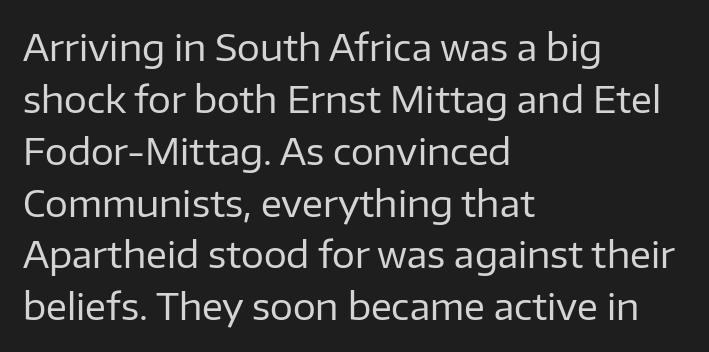
Just letters on the line, the space beneath them empty. Teacher's note: observe the even left margin — that is flush-left alignment. The line texture is even and compact thanks to regular tracking. This block has exactly the height ordinary leading produces. Is the type heavy? It reads as light-to-regular instead. The font's upright variant was chosen for this text.
